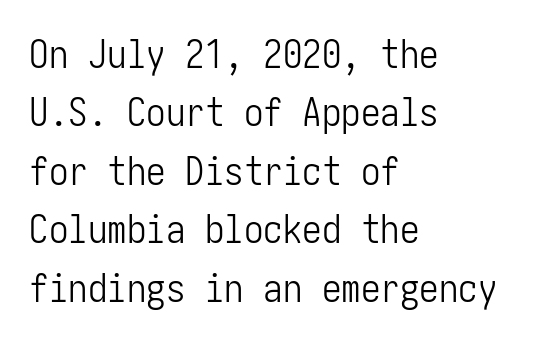
This rendering employs a face without finishing strokes, i.e., a sans-serif. Is the stroke heavy? The answer is a plain regular-or-lighter. Italic: no, the glyphs are upright roman. A student would call this left alignment; a typographer would say flush left, rag right.
